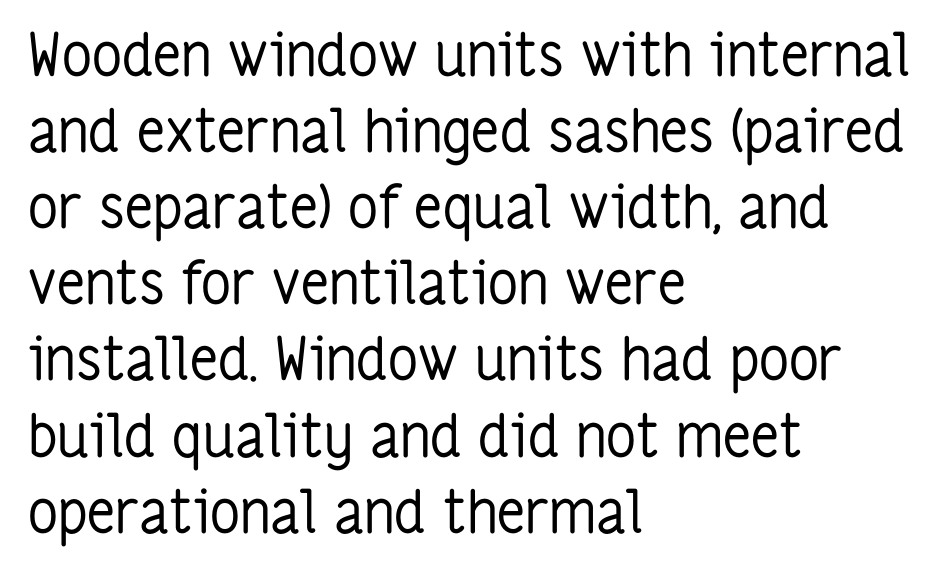
Q: Is the text bold? A: No.
Q: Is the text italic (slanted)? A: No, it is upright.
Q: Is the typeface a serif or a sans-serif typeface? A: Sans-serif.
Q: Is the text underlined? A: No.
Q: How is the paragraph aligned? A: Left-aligned.
Q: Is the spacing between letters normal or unusually wide? A: Normal.
Q: Is the spacing between lines tight, normal or loose? A: Normal.
Q: Width (condensed, normal, or wide)? A: Condensed.
Q: Stroke contrast? A: Low.
Q: x-height? A: Medium.
Q: Monospaced? A: No.
